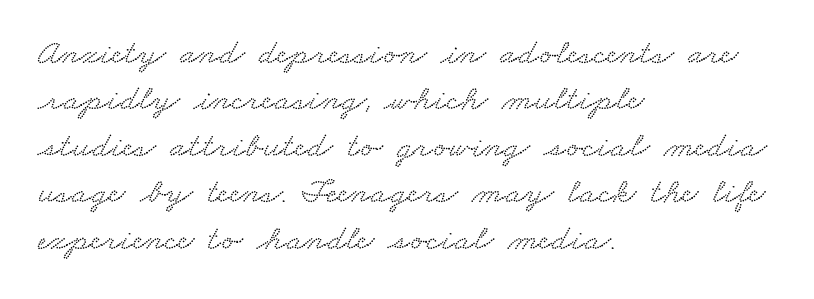
The image shows 36 px wide serif type; set left-aligned, normal line spacing (1.29x), normal letter spacing, not underlined; low stroke contrast and a small x-height.
